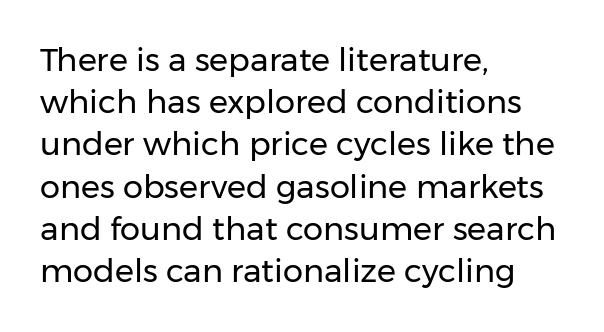
{"serif": "no", "italic": "no", "bold": "no", "weight": "regular", "width": "normal", "stroke_contrast": "low", "x_height": "medium", "monospaced": "no", "underline": "no", "align": "left", "line_spacing": "normal", "line_spacing_ratio": 1.32, "letter_spacing": "normal", "letter_spacing_em": 0.0, "glyph_px": 32}
